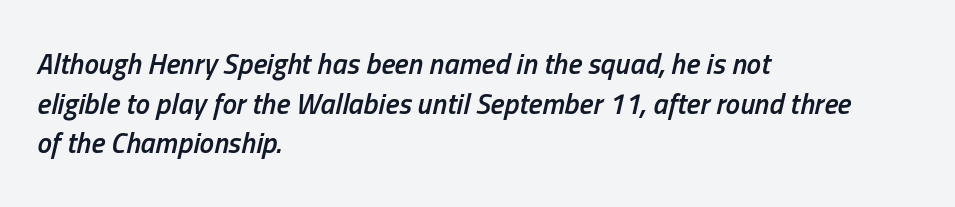
The face used here has a pronounced slope to its letters. The words here are not underlined. Caption: multi-line text, flush left, ragged right. These lines are rendered in a variable-pitch font. Inter-character spacing is left at the font's built-in metrics. The letters are semibold — heavier than regular but short of a full bold.
